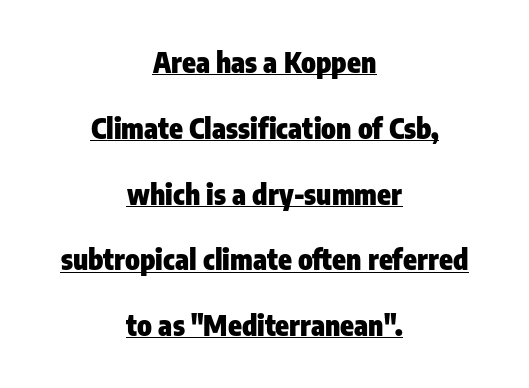
Every row of glyphs is offset so its center matches the block's center. The passage shown is typed in a proportional face where columns would drift. Characters remain perfectly vertical along every line. The letters sit at their default tracking, neither squeezed nor spread.
